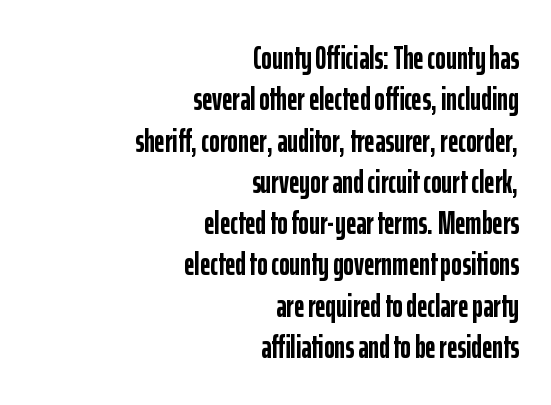
The image shows 32 px semibold, condensed sans-serif type, upright; set right-aligned, normal line spacing (1.29x), normal letter spacing, not underlined; low stroke contrast and a medium x-height.
